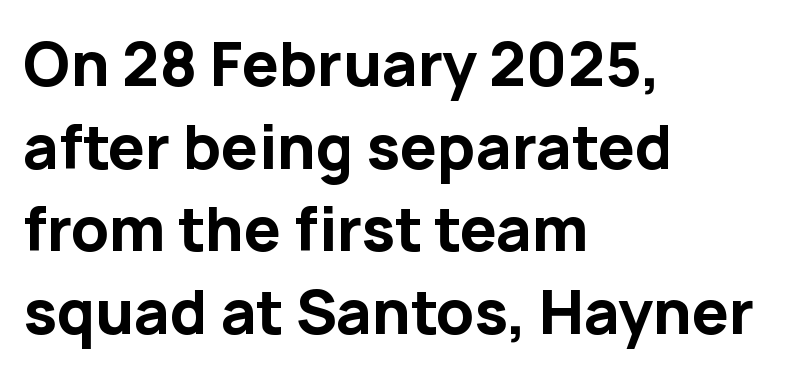
Character widths vary here, with narrow letters taking less room than wide ones. Ascenders rise straight up at ninety degrees. Honestly, the row spacing looks completely unremarkable. The strip under each line holds only bare page. Leftover space on each line is placed entirely after the last word. Is the type bold? Yes — the strokes are clearly thick and heavy.
